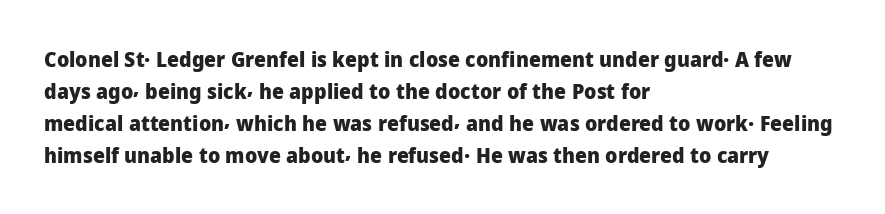
Q: Is the text bold? A: Yes.
Q: Is the text italic (slanted)? A: No, it is upright.
Q: Is the text underlined? A: No.
Q: How is the paragraph aligned? A: Left-aligned.
Q: Is the spacing between letters normal or unusually wide? A: Normal.
Q: Is the spacing between lines tight, normal or loose? A: Normal.
